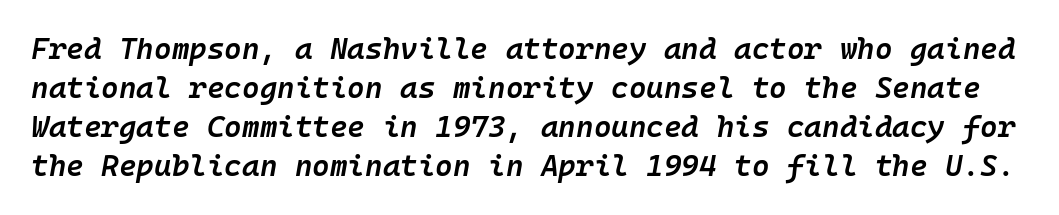
Honestly, the letter spacing is just normal — you wouldn't notice it. A typesetter would call this monospace, since all characters share one set width. The space between consecutive lines is moderate. The axis of the letterforms is tilted away from vertical. Clear beneath every line of the passage.
